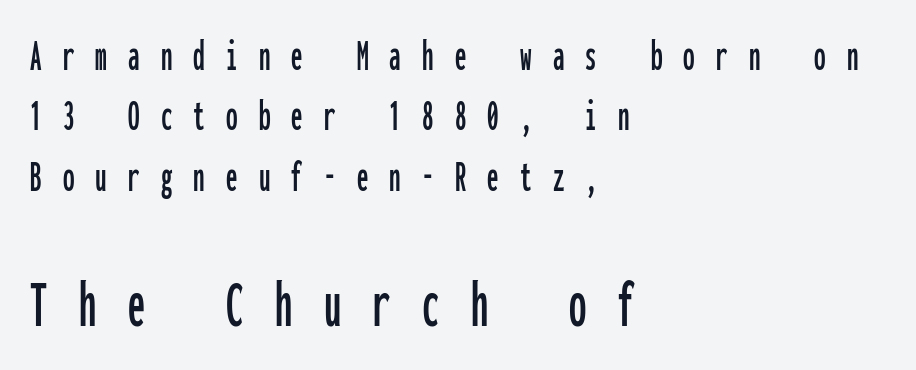
The area under the type is left untouched. Compared with a centered layout, this one pins lines to the left instead. Reading top to bottom, the characters get bigger at the block break. Do the characters align in a grid? Yes, the font is monospaced.
